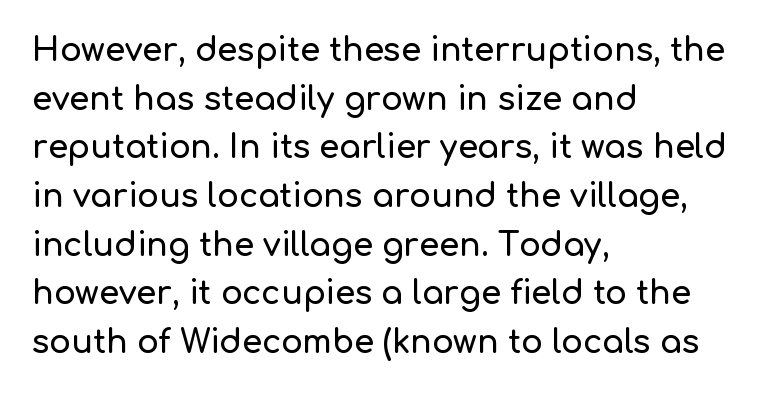
Caption: multi-line text, flush left, ragged right. The gaps between neighbouring characters are ordinary and unremarkable. Unmarked baselines from the first word to the last. The font family rendered here belongs to the sans-serif group.
